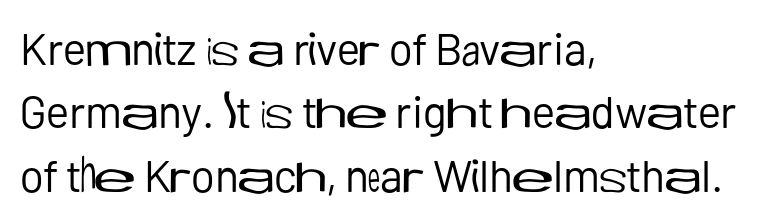
The image shows 45 px regular-weight sans-serif type, upright; set left-aligned, normal line spacing (1.41x), normal letter spacing, not underlined; low stroke contrast and a medium x-height.
